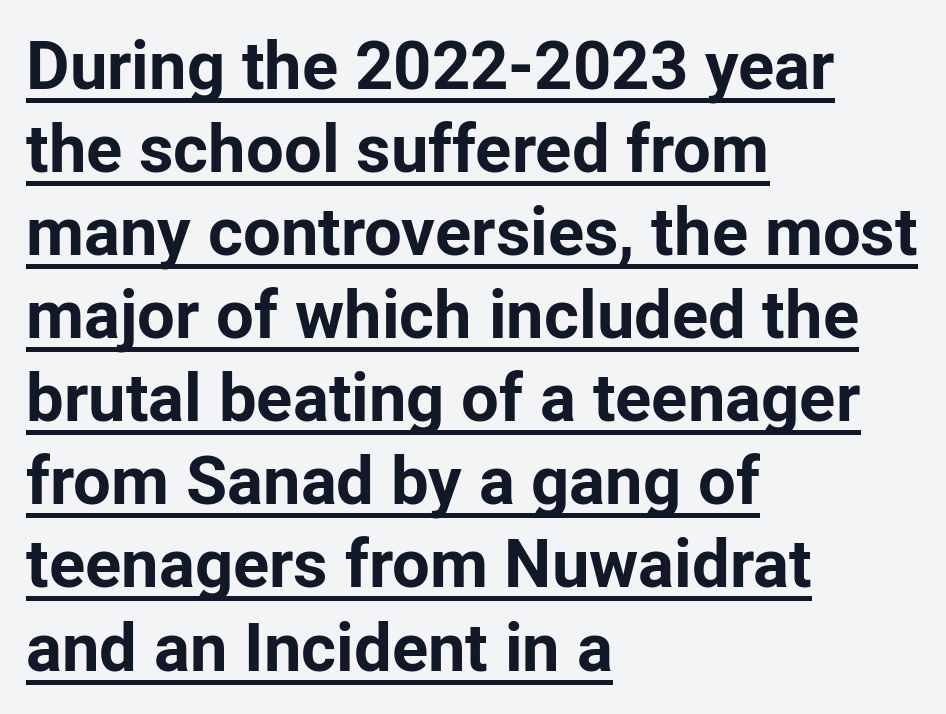
Q: Is the text bold? A: Yes.
Q: Is the text italic (slanted)? A: No, it is upright.
Q: Is the typeface a serif or a sans-serif typeface? A: Sans-serif.
Q: Is the text underlined? A: Yes.
Q: How is the paragraph aligned? A: Left-aligned.
Q: Is the spacing between letters normal or unusually wide? A: Normal.
Q: Width (condensed, normal, or wide)? A: Normal.
Q: Stroke contrast? A: Low.
Q: x-height? A: Medium.
Q: Monospaced? A: No.
